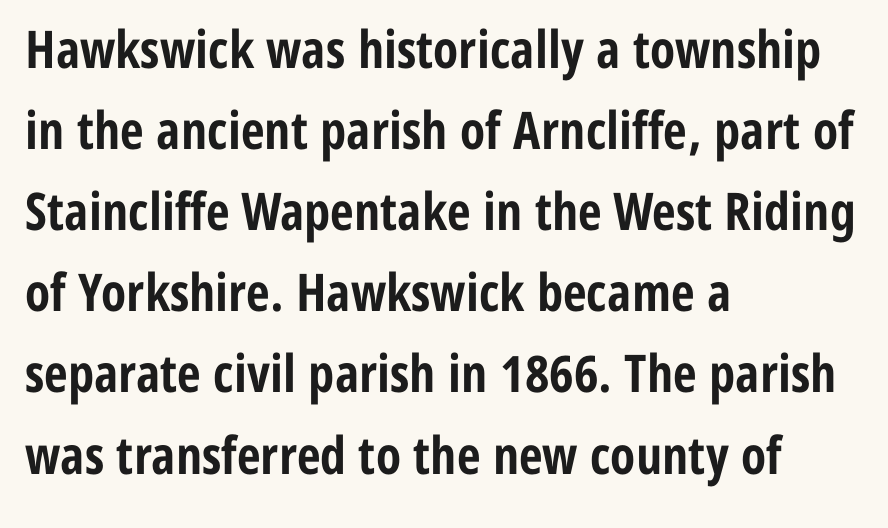
Q: Is the text bold? A: Yes.
Q: Is the text italic (slanted)? A: No, it is upright.
Q: Is the typeface a serif or a sans-serif typeface? A: Sans-serif.
Q: Is the text underlined? A: No.
Q: How is the paragraph aligned? A: Left-aligned.
Q: Is the spacing between letters normal or unusually wide? A: Normal.
Q: Is the spacing between lines tight, normal or loose? A: Normal.
Q: Width (condensed, normal, or wide)? A: Condensed.
Q: Stroke contrast? A: Low.
Q: x-height? A: Medium.
Q: Monospaced? A: No.
